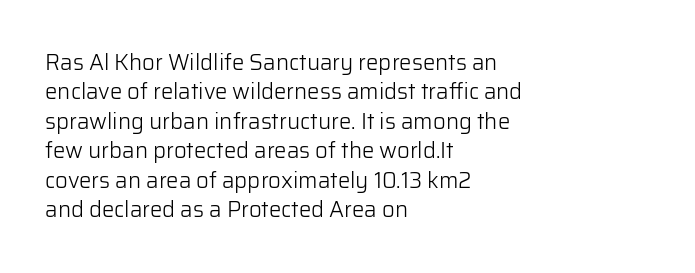
Q: Is the text bold? A: No.
Q: Is the text italic (slanted)? A: No, it is upright.
Q: Is the text underlined? A: No.
Q: How is the paragraph aligned? A: Left-aligned.
Q: Is the spacing between letters normal or unusually wide? A: Normal.
Q: Is the spacing between lines tight, normal or loose? A: Normal.
